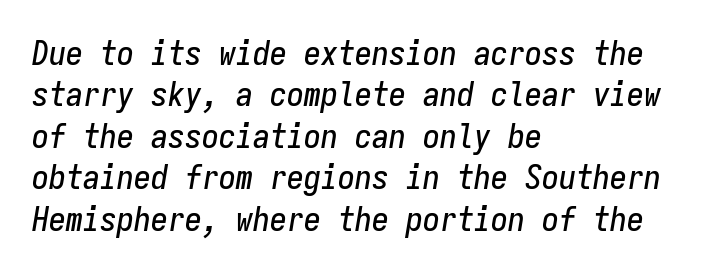
The image shows 34 px condensed type, italic (leaning right), monospaced; set left-aligned, line spacing 1.22x, normal letter spacing, not underlined; low stroke contrast and a medium x-height.
